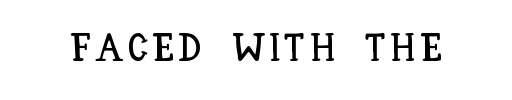
Q: Is the text italic (slanted)? A: No, it is upright.
Q: Is the text underlined? A: No.
Q: Width (condensed, normal, or wide)? A: Condensed.
Q: Stroke contrast? A: Low.
Q: x-height? A: Large.
Q: Monospaced? A: No.
